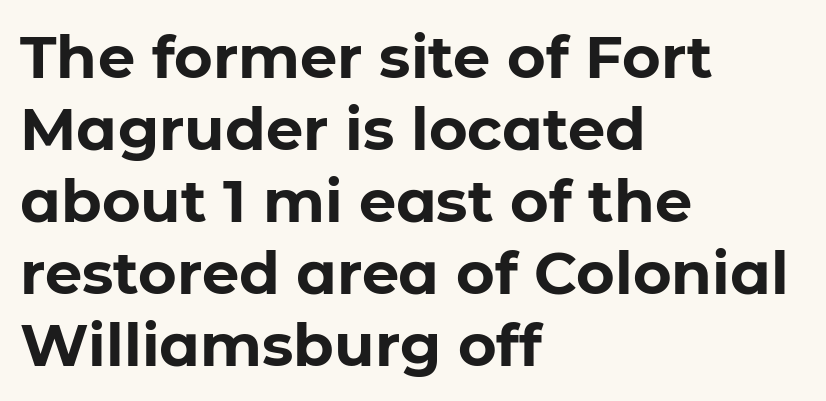
Q: Is the text bold? A: Yes.
Q: Is the text italic (slanted)? A: No, it is upright.
Q: Is the typeface a serif or a sans-serif typeface? A: Sans-serif.
Q: Is the text underlined? A: No.
Q: How is the paragraph aligned? A: Left-aligned.
Q: Is the spacing between letters normal or unusually wide? A: Normal.
Q: Width (condensed, normal, or wide)? A: Normal.
Q: Stroke contrast? A: Low.
Q: x-height? A: Medium.
Q: Monospaced? A: No.
